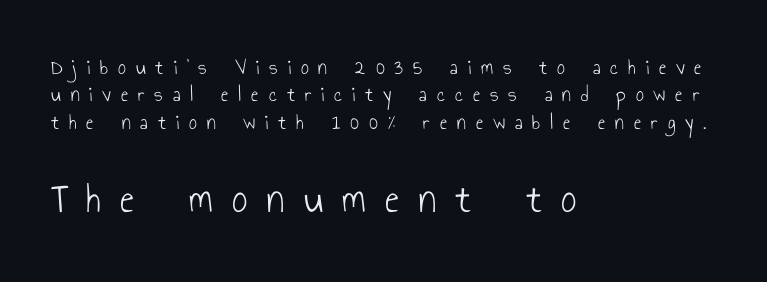
{"serif": "no", "italic": "no", "bold": "no", "weight": "light", "width": "condensed", "stroke_contrast": "low", "x_height": "small", "monospaced": "no", "underline": "no", "align": "left", "line_spacing_ratio": 1.24, "letter_spacing": "wide", "letter_spacing_em": 0.45, "larger_block": "second", "size_ratio": 1.95, "glyph_px": 43}
